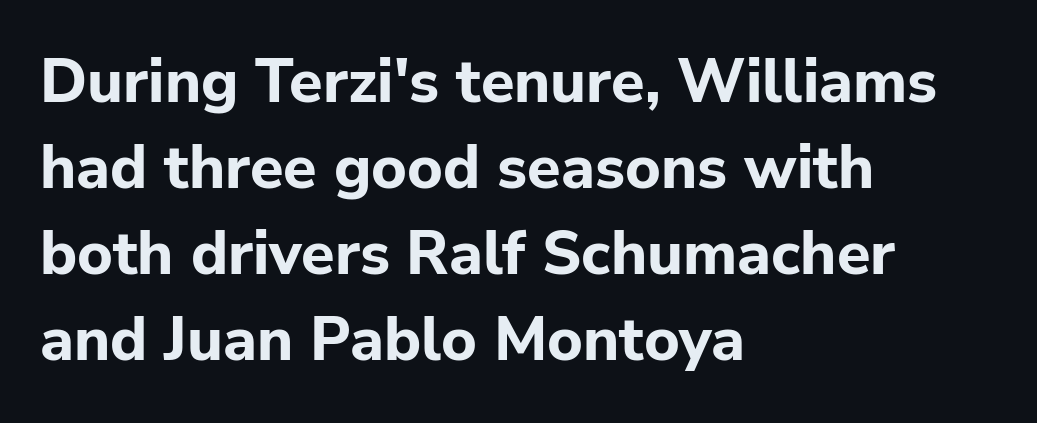
The image shows 61 px bold sans-serif type, upright; set left-aligned, normal line spacing (1.41x), normal letter spacing, not underlined; low stroke contrast and a medium x-height.
